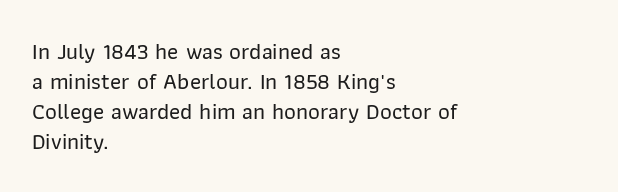
The image shows 23 px text type, upright; set left-aligned, normal line spacing (1.3x), normal letter spacing, not underlined.
